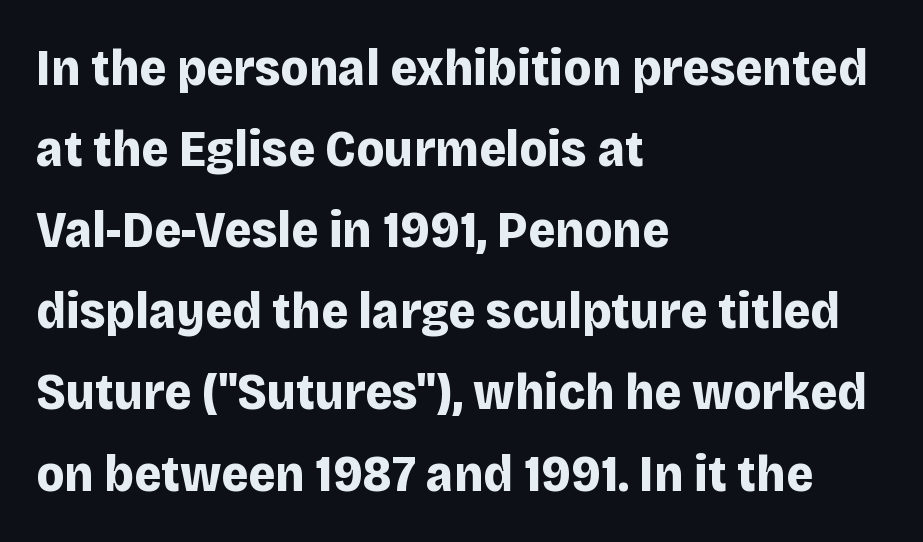
The image shows 52 px bold sans-serif type, upright; set left-aligned, normal line spacing (1.56x), normal letter spacing, not underlined; low stroke contrast and a large x-height.
